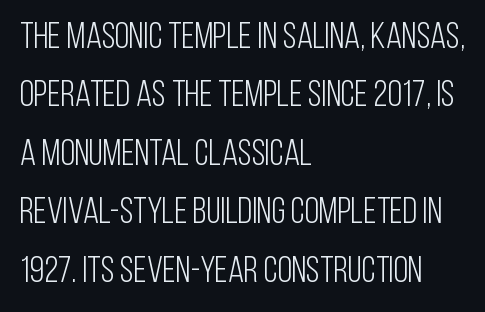
Q: Is the text bold? A: No.
Q: Is the text italic (slanted)? A: No, it is upright.
Q: Is the typeface a serif or a sans-serif typeface? A: Sans-serif.
Q: Is the text underlined? A: No.
Q: How is the paragraph aligned? A: Left-aligned.
Q: Is the spacing between letters normal or unusually wide? A: Normal.
Q: Is the spacing between lines tight, normal or loose? A: Normal.
Q: Width (condensed, normal, or wide)? A: Condensed.
Q: Stroke contrast? A: Low.
Q: x-height? A: Large.
Q: Monospaced? A: No.
